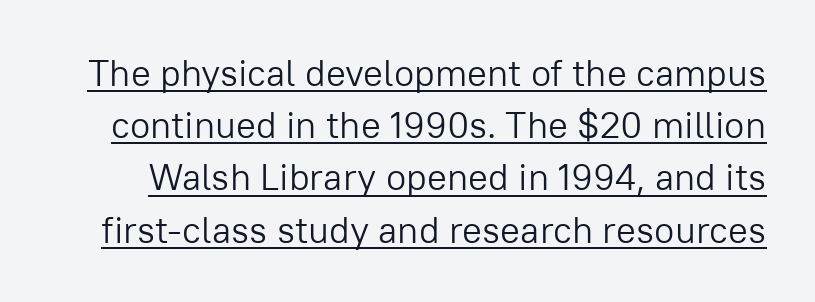
{"serif": "no", "italic": "no", "bold": "no", "weight": "light", "width": "normal", "stroke_contrast": "low", "x_height": "medium", "monospaced": "no", "underline": "yes", "line_spacing": "normal", "line_spacing_ratio": 1.41, "letter_spacing": "normal", "letter_spacing_em": 0.0, "glyph_px": 37}
